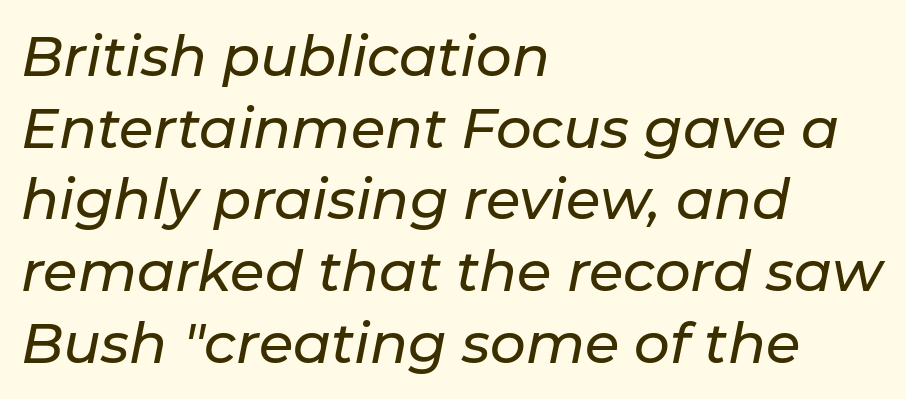
{"italic": "yes", "lean": "right", "slant_degrees": 11, "width": "normal", "stroke_contrast": "low", "x_height": "medium", "monospaced": "no", "underline": "no", "align": "left", "line_spacing": "normal", "line_spacing_ratio": 1.28, "letter_spacing": "normal", "letter_spacing_em": 0.0, "glyph_px": 56}
